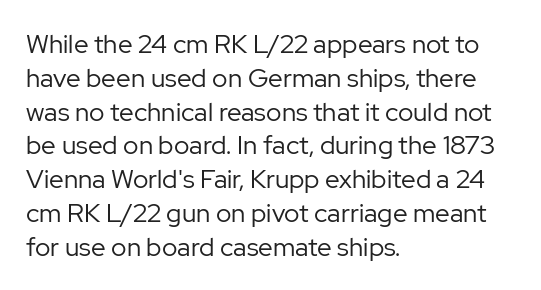
Descenders are the only things crossing below the line. Vertical strokes here are truly vertical. Compared with typical paragraphs, the rows here are spaced about the same. The setting favours the left margin, as ordinary paragraphs usually do.
